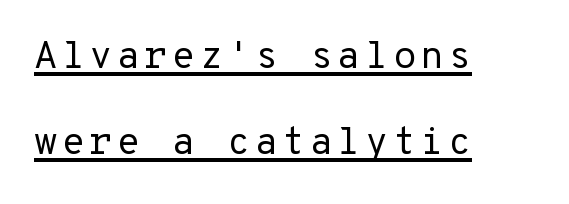
{"serif": "no", "italic": "no", "bold": "no", "weight": "regular", "width": "normal", "stroke_contrast": "low", "x_height": "medium", "monospaced": "yes", "underline": "yes", "align": "left", "line_spacing": "loose", "line_spacing_ratio": 2.27, "glyph_px": 38}
